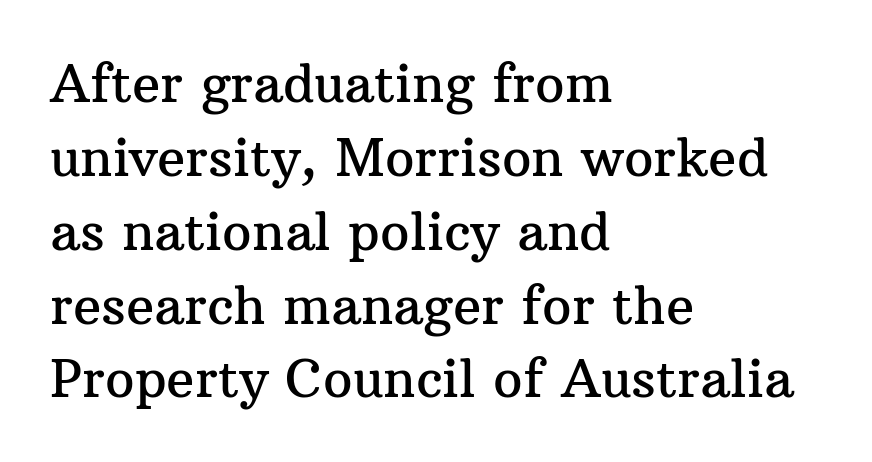
{"serif": "yes", "italic": "no", "width": "normal", "stroke_contrast": "medium", "x_height": "medium", "monospaced": "no", "underline": "no", "align": "left", "line_spacing": "normal", "line_spacing_ratio": 1.42, "letter_spacing": "normal", "letter_spacing_em": 0.0, "glyph_px": 52}
